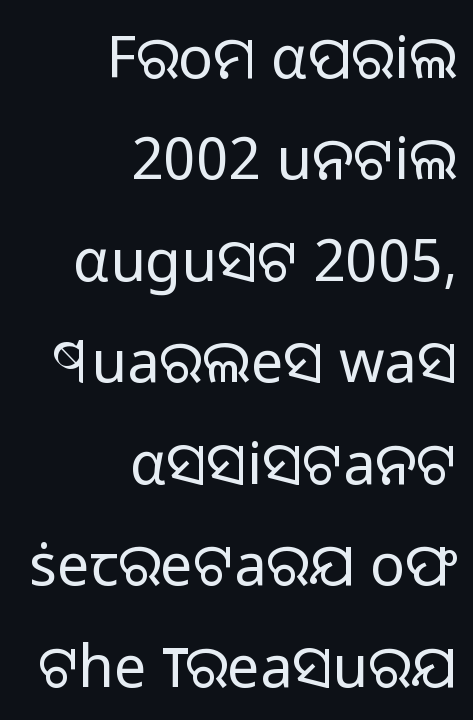
Q: Is the text bold? A: No.
Q: Is the text italic (slanted)? A: No, it is upright.
Q: Is the typeface a serif or a sans-serif typeface? A: Sans-serif.
Q: Is the text underlined? A: No.
Q: How is the paragraph aligned? A: Right-aligned.
Q: Is the spacing between letters normal or unusually wide? A: Normal.
Q: Width (condensed, normal, or wide)? A: Normal.
Q: Stroke contrast? A: Low.
Q: x-height? A: Medium.
Q: Monospaced? A: No.
